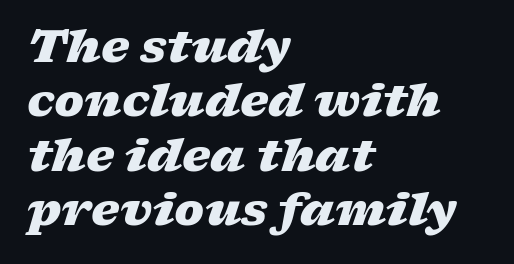
{"italic": "yes", "lean": "right", "slant_degrees": 17, "bold": "yes", "weight": "heavy", "width": "wide", "stroke_contrast": "low", "x_height": "medium", "monospaced": "no", "underline": "no", "align": "left", "line_spacing_ratio": 1.21, "letter_spacing": "normal", "letter_spacing_em": 0.0, "glyph_px": 45}
